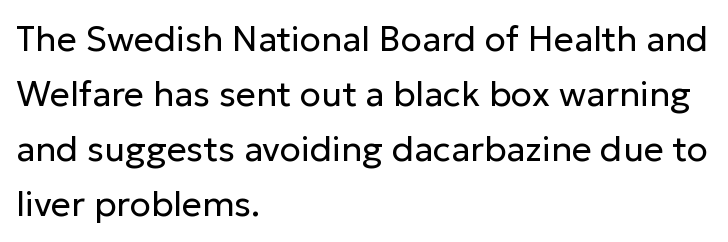
{"serif": "no", "italic": "no", "bold": "no", "weight": "regular", "width": "normal", "stroke_contrast": "low", "x_height": "medium", "monospaced": "no", "underline": "no", "align": "left", "line_spacing": "normal", "line_spacing_ratio": 1.57, "letter_spacing": "normal", "letter_spacing_em": 0.0, "glyph_px": 35}
